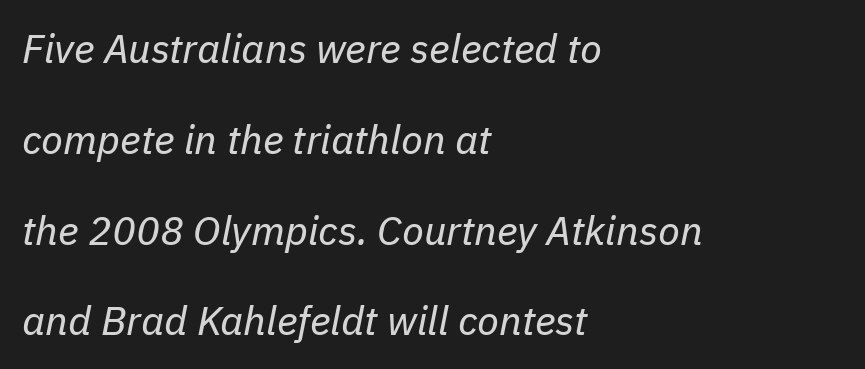
Q: Is the text bold? A: No.
Q: Is the text italic (slanted)? A: Yes, it leans right by about 11 degrees.
Q: Is the text underlined? A: No.
Q: How is the paragraph aligned? A: Left-aligned.
Q: Is the spacing between letters normal or unusually wide? A: Normal.
Q: Is the spacing between lines tight, normal or loose? A: Loose.
Q: Width (condensed, normal, or wide)? A: Normal.
Q: Stroke contrast? A: Low.
Q: x-height? A: Medium.
Q: Monospaced? A: No.
